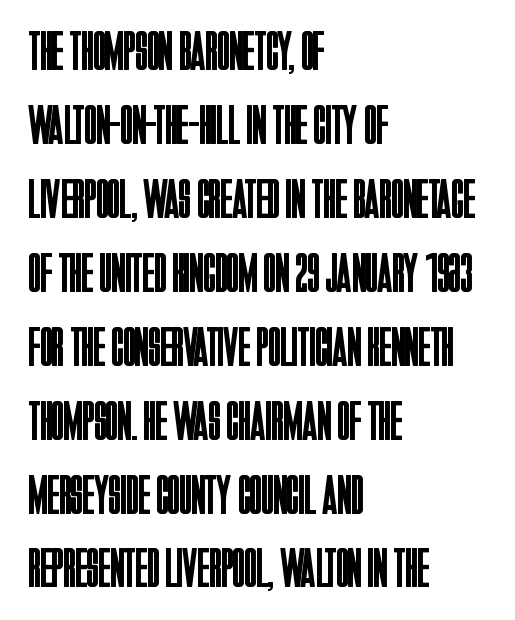
Q: Is the text bold? A: No.
Q: Is the text italic (slanted)? A: No, it is upright.
Q: Is the typeface a serif or a sans-serif typeface? A: Sans-serif.
Q: Is the text underlined? A: No.
Q: How is the paragraph aligned? A: Left-aligned.
Q: Is the spacing between letters normal or unusually wide? A: Normal.
Q: Is the spacing between lines tight, normal or loose? A: Normal.
Q: Width (condensed, normal, or wide)? A: Condensed.
Q: Stroke contrast? A: Low.
Q: x-height? A: Large.
Q: Monospaced? A: No.
